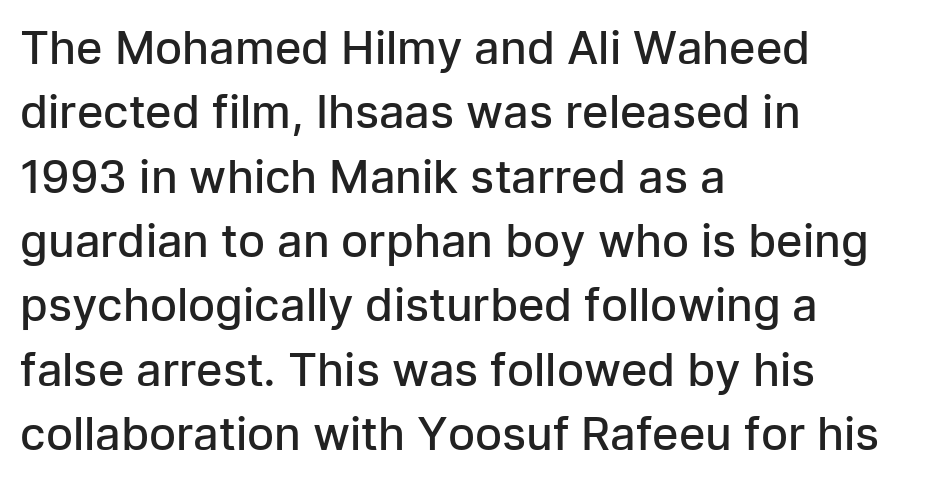
Q: Is the text bold? A: Semi-bold.
Q: Is the text italic (slanted)? A: No, it is upright.
Q: Is the typeface a serif or a sans-serif typeface? A: Sans-serif.
Q: Is the text underlined? A: No.
Q: How is the paragraph aligned? A: Left-aligned.
Q: Is the spacing between letters normal or unusually wide? A: Normal.
Q: Is the spacing between lines tight, normal or loose? A: Normal.
Q: Width (condensed, normal, or wide)? A: Normal.
Q: Stroke contrast? A: Low.
Q: x-height? A: Medium.
Q: Monospaced? A: No.
